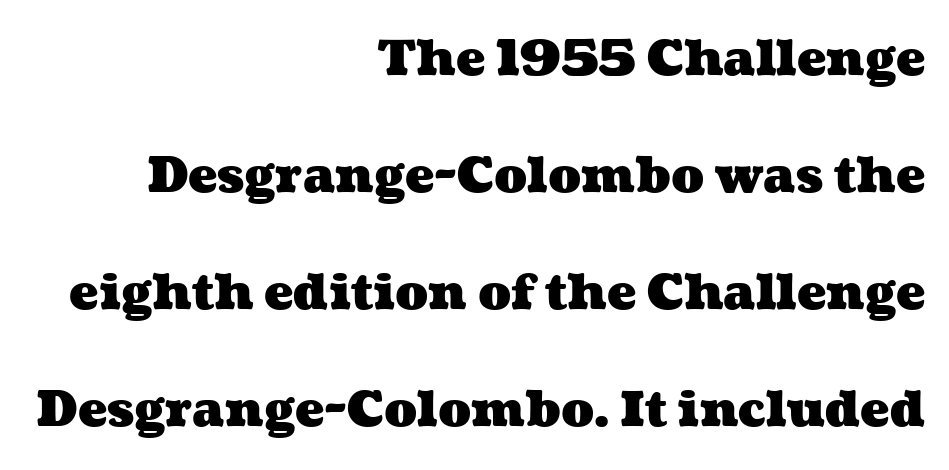
Q: Is the text bold? A: Yes.
Q: Is the text underlined? A: No.
Q: How is the paragraph aligned? A: Right-aligned.
Q: Is the spacing between letters normal or unusually wide? A: Normal.
Q: Is the spacing between lines tight, normal or loose? A: Loose.
Q: Width (condensed, normal, or wide)? A: Wide.
Q: Stroke contrast? A: Medium.
Q: x-height? A: Medium.
Q: Monospaced? A: No.
